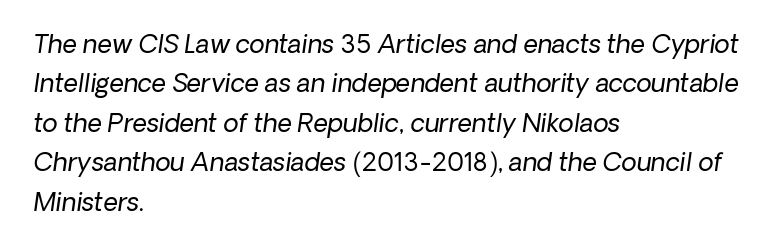
The image shows 25 px text type; set left-aligned, normal line spacing (1.58x), normal letter spacing, not underlined.
